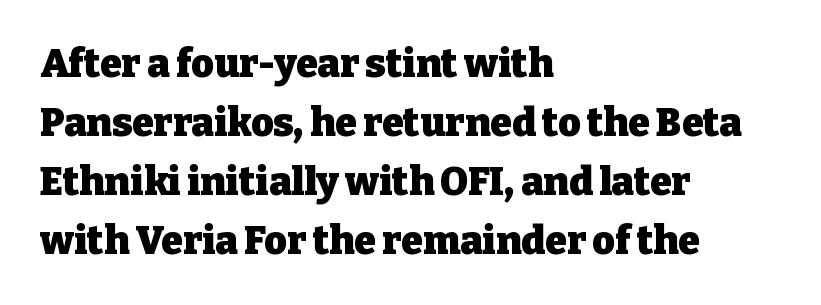
Descenders are the only things crossing below the line. Letterform terminals end in serifs throughout the passage. Spacing verdict: proportional, widths tailored to each character. Posture: straight, roman, zero tilt. Between one letter and the next there's only the usual sliver of space.
